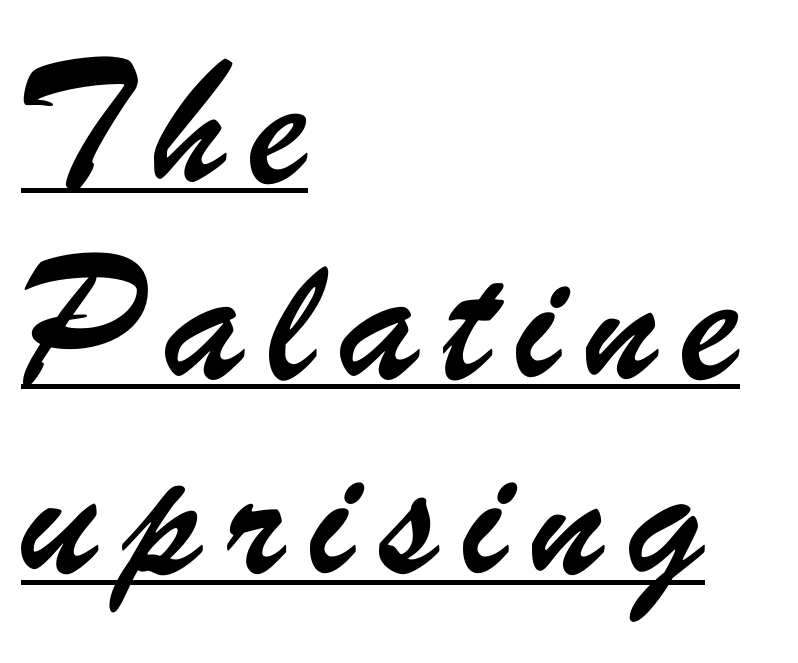
You could not count columns in this text — the font is proportionally spaced. This rendering features underlined lettering. The tracking jumps out immediately: characters are airy and widely separated. Each letter's strokes conclude bluntly, with no projecting serifs. Horizontal bands of white between lines are thick stripes. The lines are quadded left.
